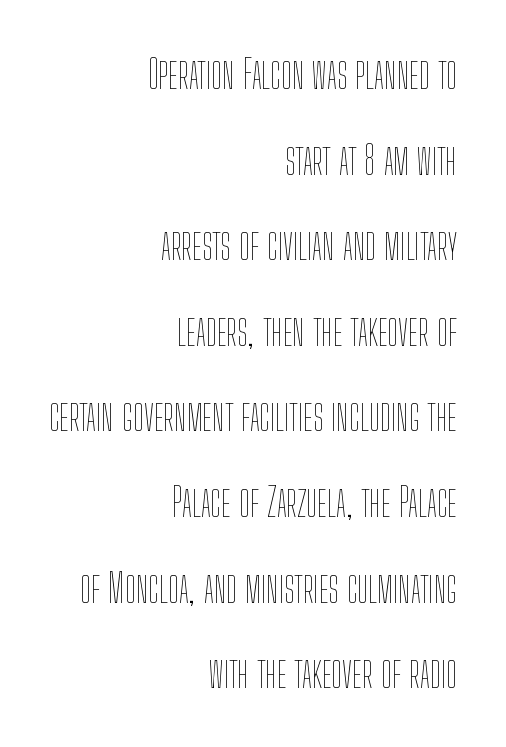
No letter is thick-stroked: the sample isn't bold. The line texture is even and compact thanks to regular tracking. All the whitespace from short lines collects on the left. This is roman type, the default non-slanted kind.
